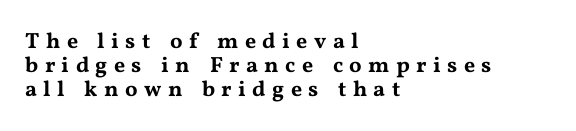
The image shows 22 px text type, upright; set left-aligned, tight line spacing (1.1x), unusually wide letter spacing (+0.29 em), not underlined.
